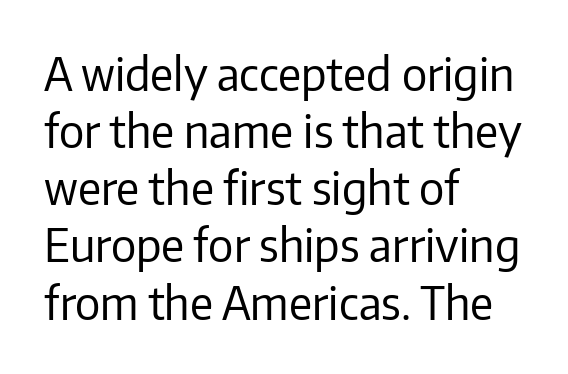
Where is the straight margin? On the left. A bare baseline throughout the passage. No heavy texture on the line: the type isn't bold. Rows of type keep a routine distance in the vertical direction.
